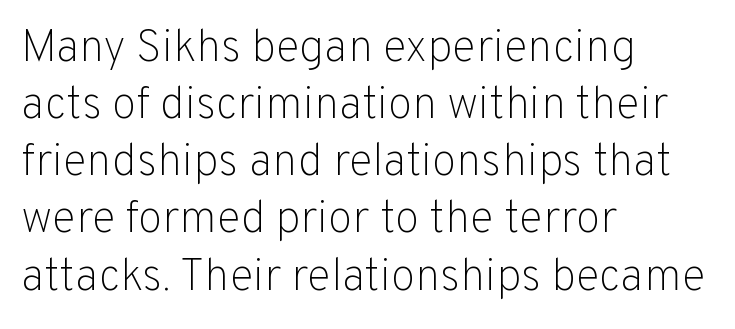
{"serif": "no", "italic": "no", "bold": "no", "weight": "light", "width": "normal", "stroke_contrast": "low", "x_height": "medium", "monospaced": "no", "underline": "no", "align": "left", "line_spacing": "normal", "line_spacing_ratio": 1.27, "letter_spacing": "normal", "letter_spacing_em": 0.0, "glyph_px": 45}
